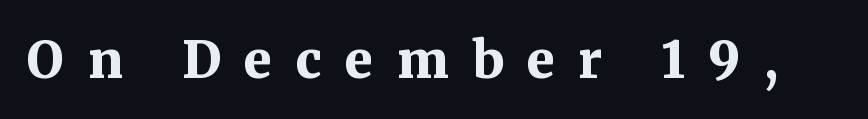
Quick note: not italic, upright. Little horizontal feet cap the strokes, marking this as serif type. Look at the tracking — it's clearly loosened, letters drifting apart. Descender tails drop into unmarked territory. The passage shown is typed in a proportional face where columns would drift. The letters are bold, with thick, heavy strokes.
